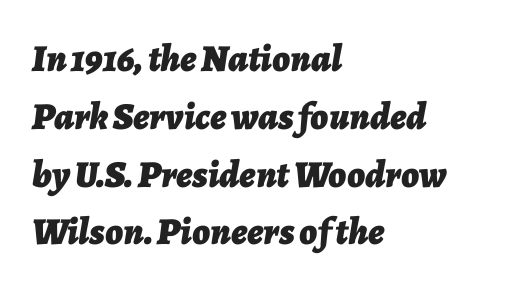
The image shows 38 px bold type, italic (leaning right); set left-aligned, normal line spacing (1.52x), normal letter spacing, not underlined; low stroke contrast and a medium x-height.
